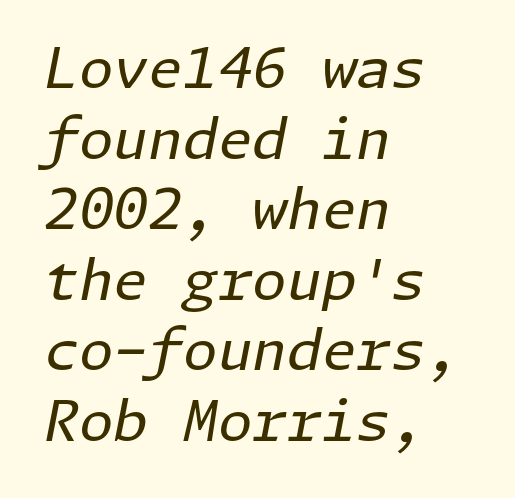
Q: Is the text bold? A: No.
Q: Is the text italic (slanted)? A: Yes, it leans right by about 11 degrees.
Q: Is the text underlined? A: No.
Q: How is the paragraph aligned? A: Left-aligned.
Q: Is the spacing between letters normal or unusually wide? A: Normal.
Q: Is the spacing between lines tight, normal or loose? A: Normal.
Q: Width (condensed, normal, or wide)? A: Normal.
Q: Stroke contrast? A: Low.
Q: x-height? A: Medium.
